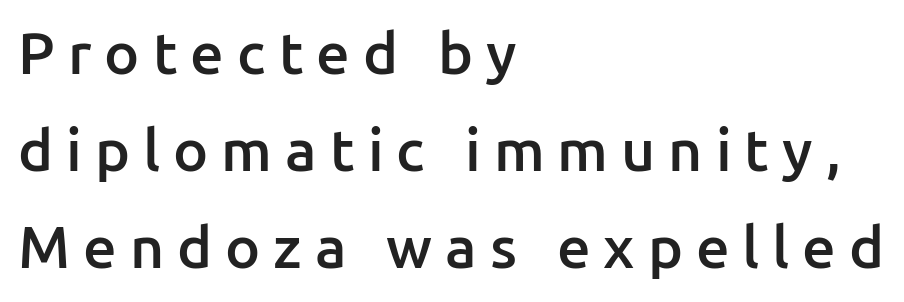
Q: Is the text bold? A: Semi-bold.
Q: Is the text italic (slanted)? A: No, it is upright.
Q: Is the typeface a serif or a sans-serif typeface? A: Sans-serif.
Q: Is the text underlined? A: No.
Q: How is the paragraph aligned? A: Left-aligned.
Q: Is the spacing between letters normal or unusually wide? A: Unusually wide.
Q: Is the spacing between lines tight, normal or loose? A: Normal.
Q: Width (condensed, normal, or wide)? A: Normal.
Q: Stroke contrast? A: Low.
Q: x-height? A: Medium.
Q: Monospaced? A: No.
